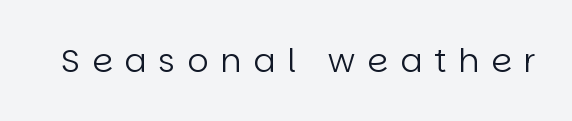
{"serif": "no", "italic": "no", "bold": "no", "weight": "regular", "width": "normal", "stroke_contrast": "low", "x_height": "large", "monospaced": "no", "underline": "no", "letter_spacing": "wide", "letter_spacing_em": 0.36, "glyph_px": 33}
